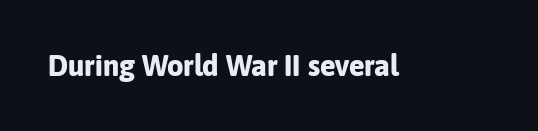
{"serif": "no", "italic": "no", "bold": "yes", "weight": "bold", "width": "normal", "stroke_contrast": "low", "x_height": "medium", "monospaced": "no", "underline": "no", "letter_spacing": "normal", "letter_spacing_em": 0.0, "glyph_px": 29}
